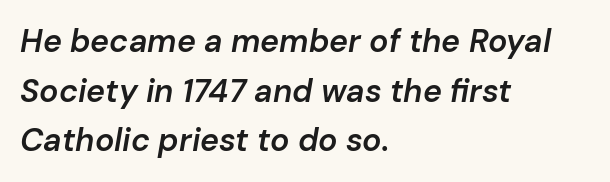
The lines in this sample share a left origin and differ only in where they stop. There's an unmistakable incline to the writing here. Decoration check: the copy has no underline. This sample has the flowing, uneven cadence of proportional lettering. Semibold letterforms, between regular and bold. The gaps between neighbouring characters are ordinary and unremarkable.
